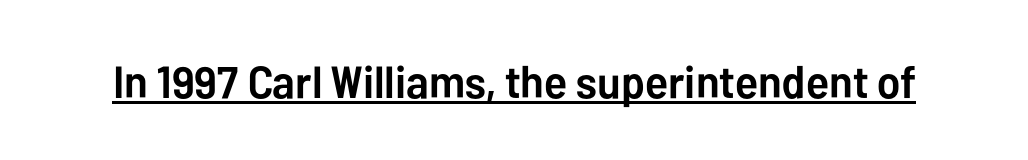
The image shows 45 px semibold sans-serif type, upright; set normal letter spacing, underlined; low stroke contrast and a medium x-height.
